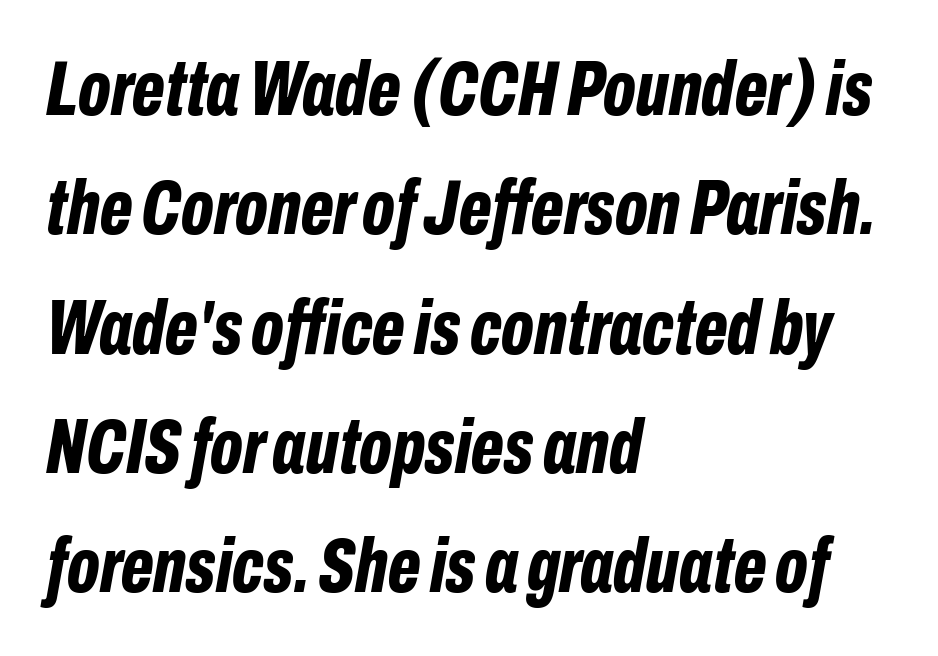
Q: Is the text bold? A: Yes.
Q: Is the text italic (slanted)? A: Yes, it leans right by about 10 degrees.
Q: Is the text underlined? A: No.
Q: How is the paragraph aligned? A: Left-aligned.
Q: Is the spacing between letters normal or unusually wide? A: Normal.
Q: Is the spacing between lines tight, normal or loose? A: Normal.
Q: Width (condensed, normal, or wide)? A: Condensed.
Q: Stroke contrast? A: Low.
Q: x-height? A: Medium.
Q: Monospaced? A: No.
